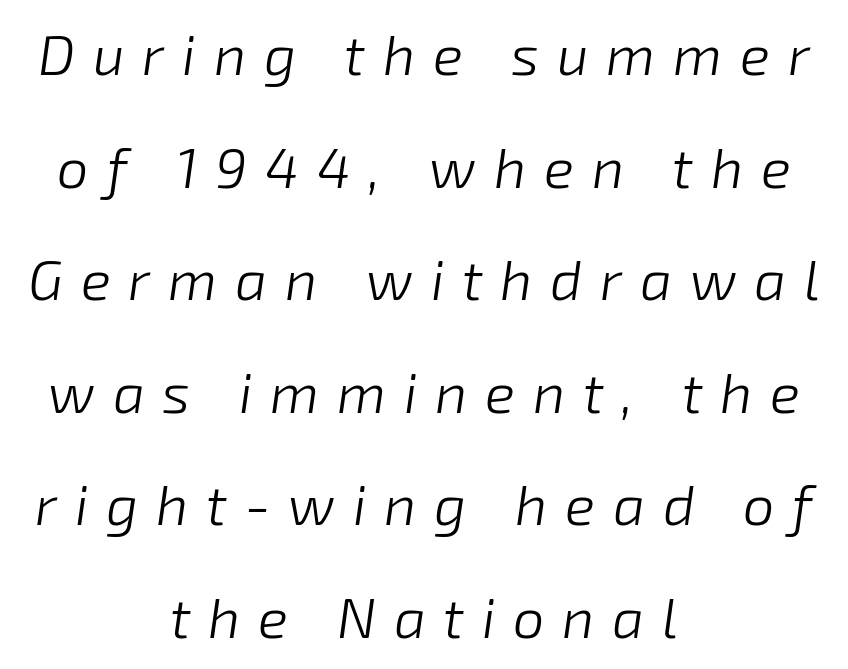
The image shows 56 px light type, italic (leaning right); set centered, loose line spacing (2.01x), unusually wide letter spacing (+0.32 em), not underlined; low stroke contrast and a medium x-height.
